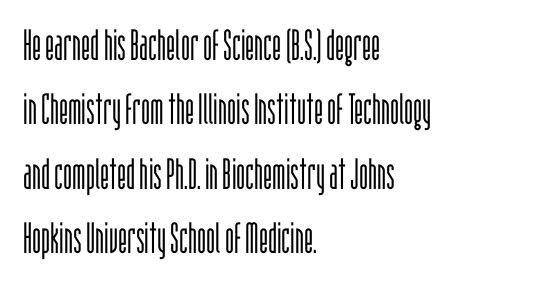
The image shows 43 px light, condensed sans-serif type, upright; set left-aligned, normal line spacing (1.5x), normal letter spacing, not underlined; low stroke contrast and a large x-height.
